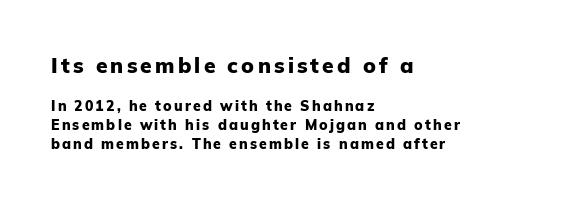
What's the leading like? Ordinary, nothing unusual. Is the type bold? Yes — the strokes are clearly thick and heavy. Rendered with straight, roman letterforms. Top chunk: large. Bottom chunk: small. Visually the block forms a straight wall on the left and a jagged coastline on the right.
